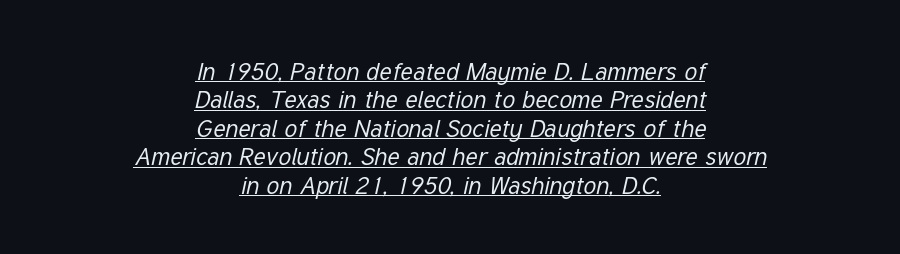
Q: Is the text bold? A: No.
Q: Is the text italic (slanted)? A: Yes, it leans right by about 12 degrees.
Q: Is the text underlined? A: Yes.
Q: How is the paragraph aligned? A: Centered.
Q: Is the spacing between letters normal or unusually wide? A: Normal.
Q: Is the spacing between lines tight, normal or loose? A: Tight.
